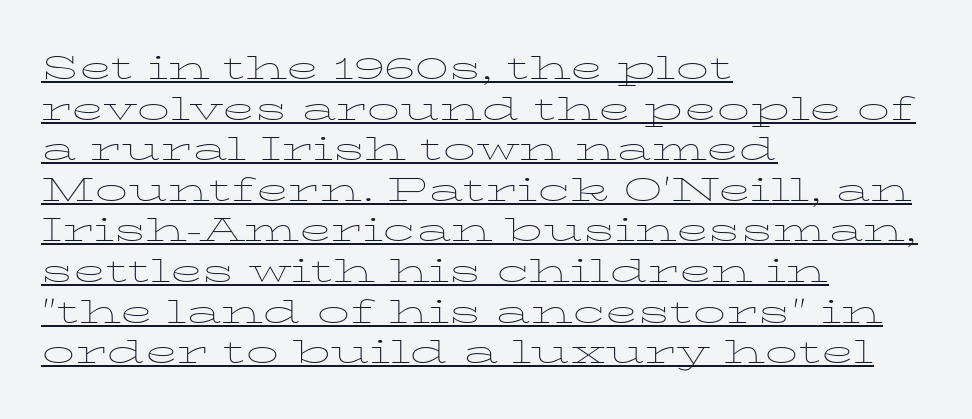
Q: Is the text bold? A: No.
Q: Is the text italic (slanted)? A: No, it is upright.
Q: Is the typeface a serif or a sans-serif typeface? A: Serif.
Q: Is the text underlined? A: Yes.
Q: How is the paragraph aligned? A: Left-aligned.
Q: Is the spacing between letters normal or unusually wide? A: Normal.
Q: Width (condensed, normal, or wide)? A: Wide.
Q: Stroke contrast? A: Low.
Q: x-height? A: Medium.
Q: Monospaced? A: No.
